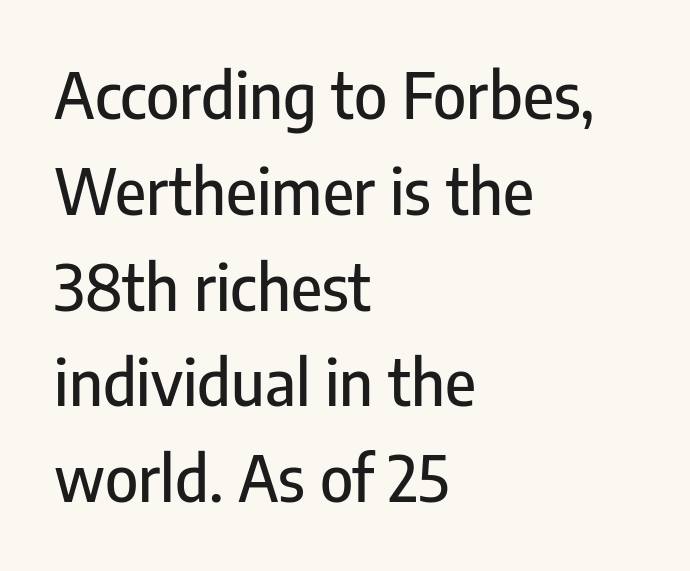
A typesetter would call this proportional, since set widths differ per character. Line starts are locked; line ends wander. Look at the bottom of the vertical strokes: they stop flat, with no serifs. A typesetter would mark this as roman, not italic. Underlining? Definitely not there.
